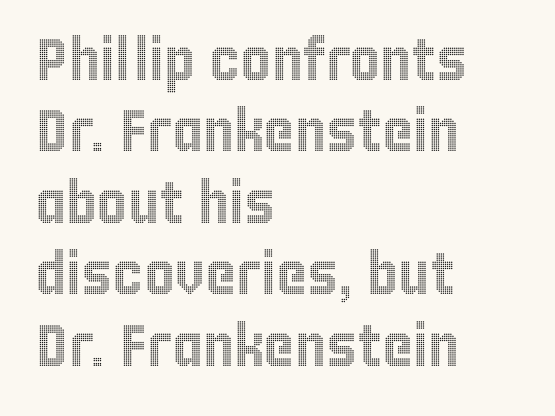
Q: Is the text italic (slanted)? A: No, it is upright.
Q: Is the text underlined? A: No.
Q: How is the paragraph aligned? A: Left-aligned.
Q: Is the spacing between letters normal or unusually wide? A: Normal.
Q: Width (condensed, normal, or wide)? A: Condensed.
Q: x-height? A: Large.
Q: Monospaced? A: No.
